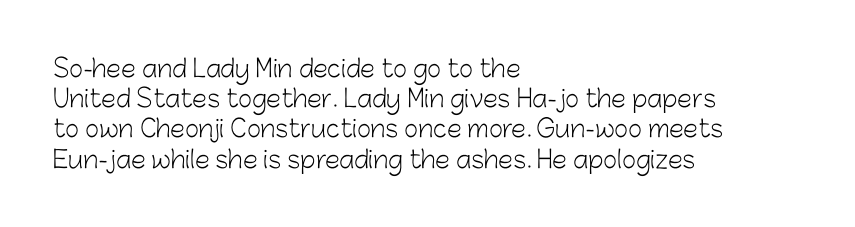
The image shows 24 px text type, upright; set left-aligned, normal line spacing (1.26x), normal letter spacing, not underlined.
